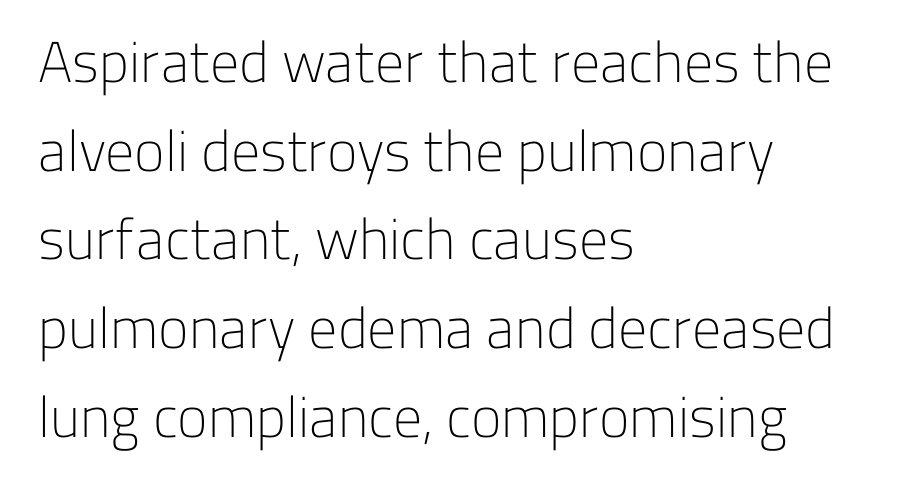
Inter-character spacing is left at the font's built-in metrics. The cut favours lightness, reaching ordinary text weight at its darkest. Compared with a centered layout, this one pins lines to the left instead. Descenders are the only things crossing below the line. Serif or sans? Sans — the stroke terminals are bare. This sample has the flowing, uneven cadence of proportional lettering.
